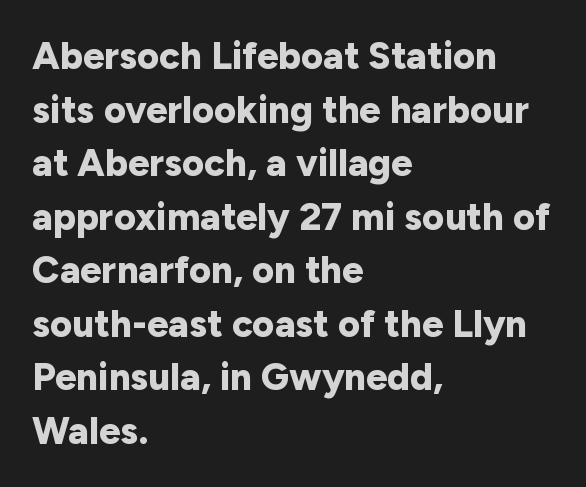
Short and long lines alike share a common starting point at left. Observe the absence of serifs on each vertical stroke in this sample. A typesetter would mark this as roman, not italic. The rendering uses a moderate line-height, typical for paragraphs. Proportional: the letters do not fall into vertical columns.
